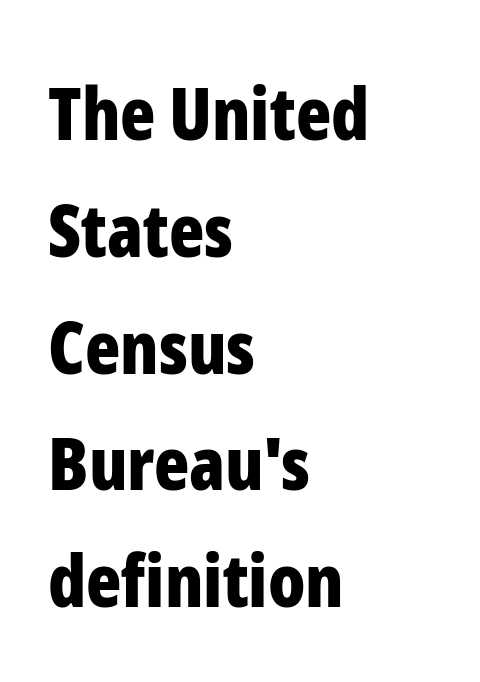
Q: Is the text bold? A: Yes.
Q: Is the text italic (slanted)? A: No, it is upright.
Q: Is the typeface a serif or a sans-serif typeface? A: Sans-serif.
Q: Is the text underlined? A: No.
Q: How is the paragraph aligned? A: Left-aligned.
Q: Is the spacing between letters normal or unusually wide? A: Normal.
Q: Is the spacing between lines tight, normal or loose? A: Normal.
Q: Width (condensed, normal, or wide)? A: Condensed.
Q: Stroke contrast? A: Low.
Q: x-height? A: Medium.
Q: Monospaced? A: No.
